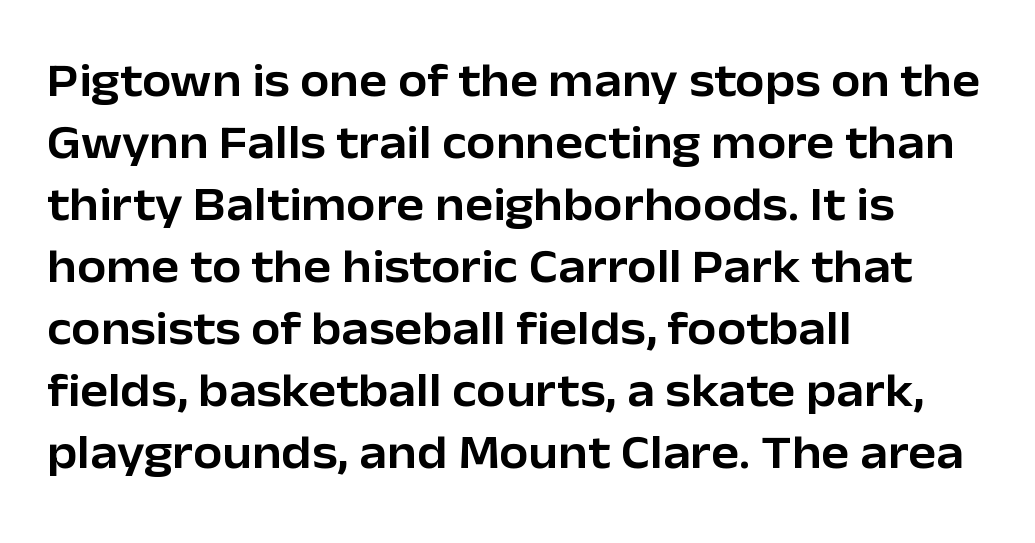
The image shows 47 px sans-serif type, upright; set left-aligned, normal line spacing (1.32x), normal letter spacing, not underlined; low stroke contrast and a medium x-height.
